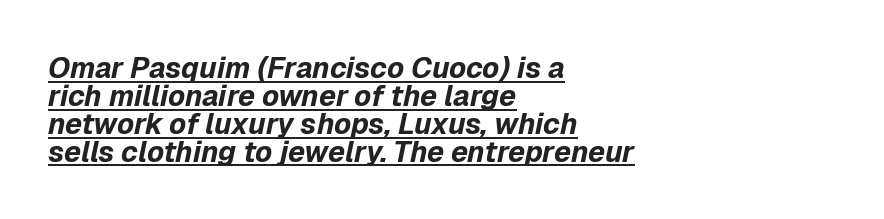
Q: Is the text bold? A: Yes.
Q: Is the text italic (slanted)? A: Yes, it leans right by about 12 degrees.
Q: Is the text underlined? A: Yes.
Q: How is the paragraph aligned? A: Left-aligned.
Q: Is the spacing between letters normal or unusually wide? A: Normal.
Q: Is the spacing between lines tight, normal or loose? A: Tight.
Q: Width (condensed, normal, or wide)? A: Normal.
Q: Stroke contrast? A: Low.
Q: x-height? A: Medium.
Q: Monospaced? A: No.
